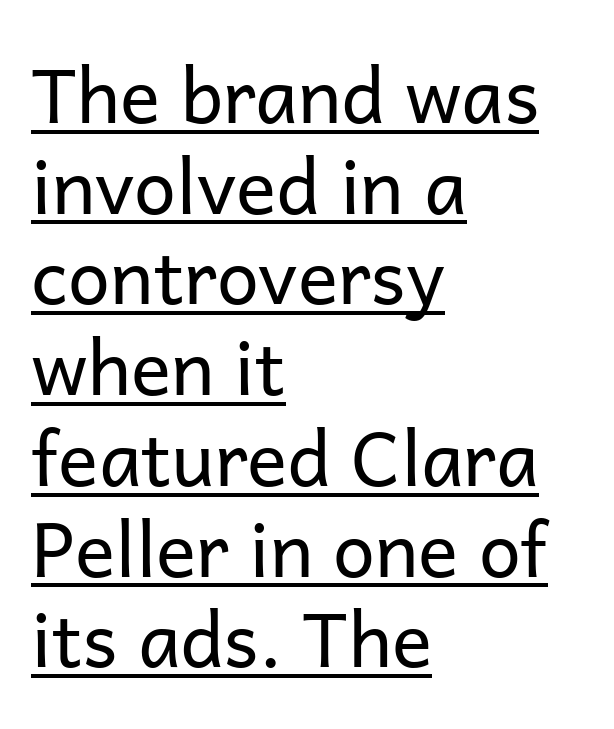
The image shows 75 px regular-weight sans-serif type, upright; set left-aligned, line spacing 1.21x, normal letter spacing, underlined; low stroke contrast and a medium x-height.
